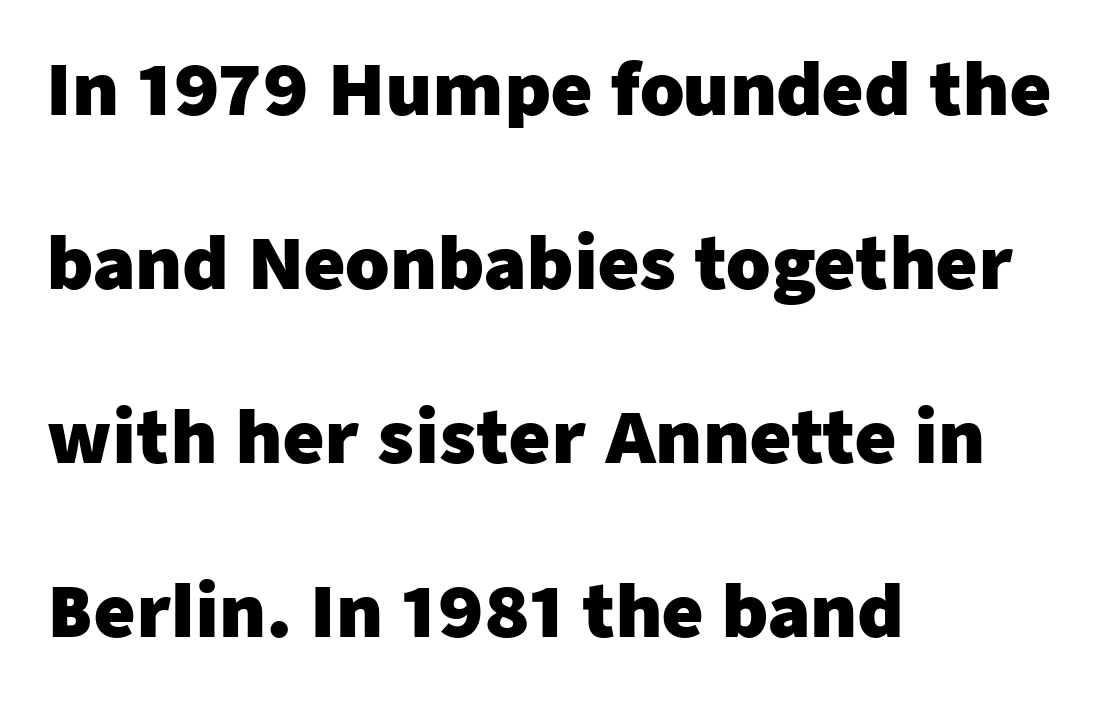
These lines are rendered in a variable-pitch font. The vertical gap from one line to the next is large. Characters follow at the spacing the type designer built in. Caption: bold face, heavy strokes. Nope, not italic — everything's standing straight. Letterform terminals end flat and unadorned throughout the passage.
